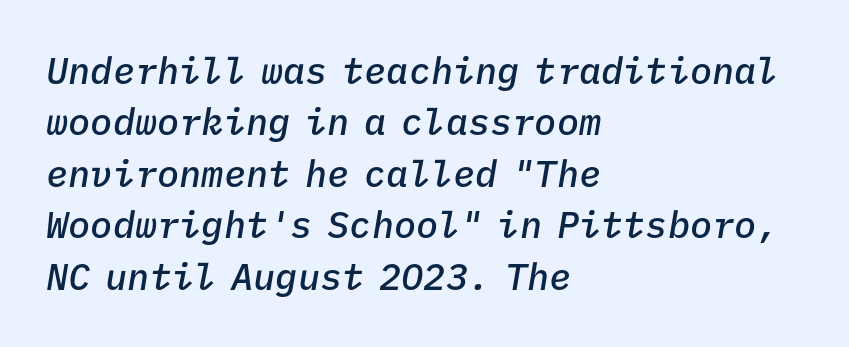
The words here are not underlined. This rendering uses left alignment, leaving the right contour irregular. Words appear dense and cohesive because spacing is normal. How would I describe the line gaps? Plain and ordinary. Does the lettering tilt? It does — this is italic. On the weight axis this lands at semibold, roughly 600.
